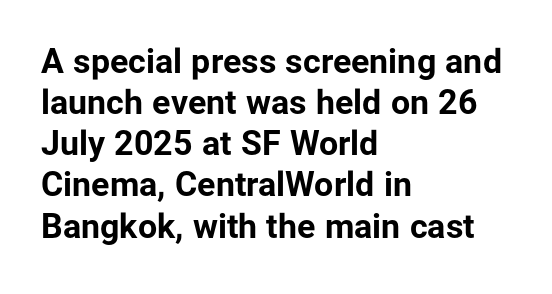
The image shows 34 px bold sans-serif type, upright; set left-aligned, line spacing 1.21x, normal letter spacing, not underlined; low stroke contrast and a medium x-height.
